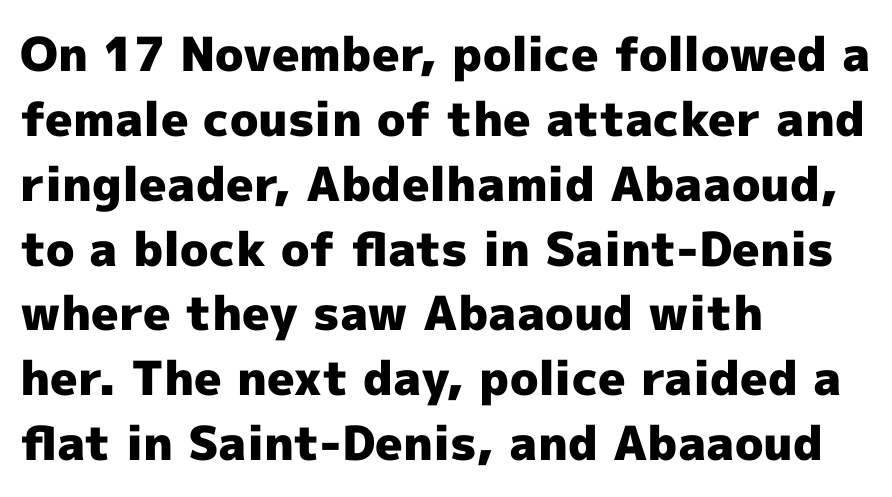
A typesetter would call this proportional, since set widths differ per character. In terms of weight, the rendering is a true, heavy bold. Rows of type keep a routine distance in the vertical direction. The compositor pushed each line to the left boundary. Any mark beneath the type? The region is blank.
